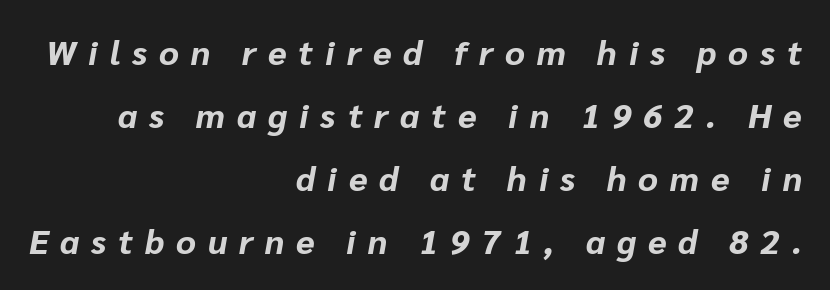
The image shows 34 px bold type, italic (leaning right); set right-aligned, line spacing 1.85x, unusually wide letter spacing (+0.35 em), not underlined; low stroke contrast and a medium x-height.
